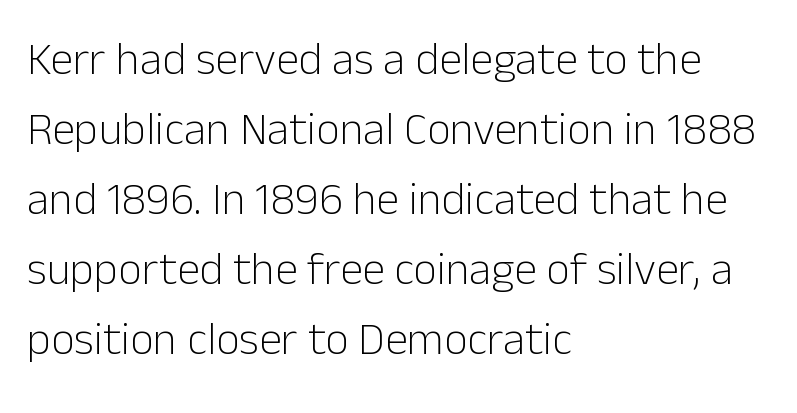
The image shows 46 px light sans-serif type, upright; set left-aligned, normal line spacing (1.52x), normal letter spacing, not underlined; low stroke contrast and a medium x-height.
